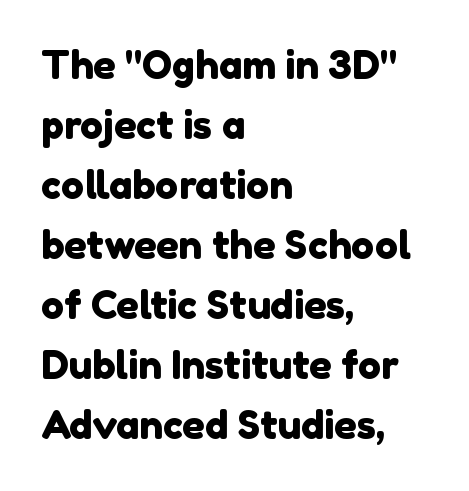
The line-height multiplier appears to be the usual default. Students, note that the glyphs here touch the page at normal intervals. Alignment: flush left. You could not count columns in this text — the font is proportionally spaced. The characters display no serif detailing; their extremities are plain. Descenders are the only things crossing below the line.
